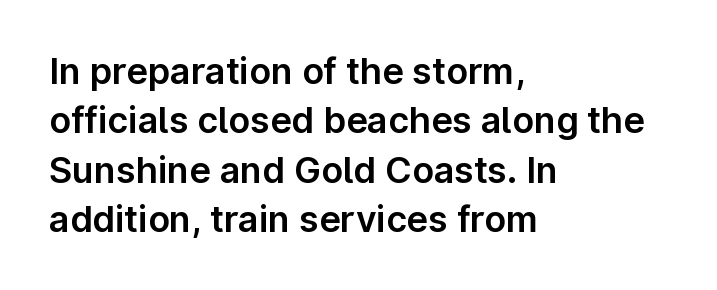
Observe the ordinary spacing: letters are neighbours, not strangers. Look at the bottom of the vertical strokes: they stop flat, with no serifs. You could not count columns in this text — the font is proportionally spaced. Interline gaps are of average width in this sample. Horizontally, the lines are justified to the leading edge only. The specimen reads as upright at a glance.
